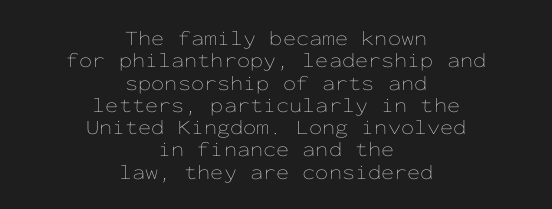
The image shows 21 px text type, upright; set centered, tight line spacing (1.06x), normal letter spacing, not underlined.
